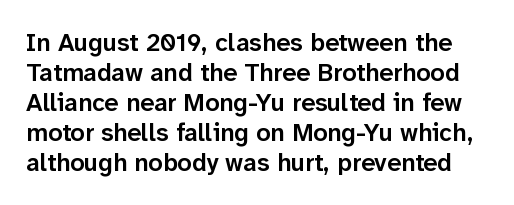
{"italic": "no", "bold": "semi", "underline": "no", "line_spacing_ratio": 1.2, "letter_spacing": "normal", "letter_spacing_em": 0.0, "glyph_px": 25}
